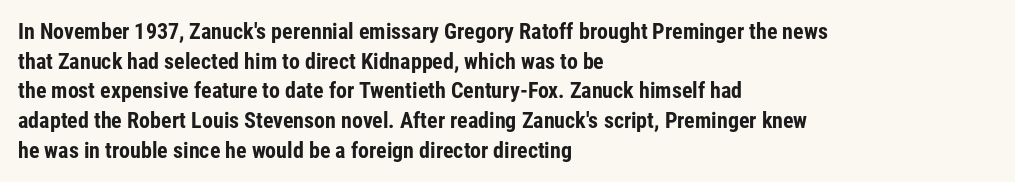
{"italic": "no", "bold": "yes", "underline": "no", "align": "left", "line_spacing": "normal", "line_spacing_ratio": 1.35, "letter_spacing": "normal", "letter_spacing_em": 0.0, "glyph_px": 22}
